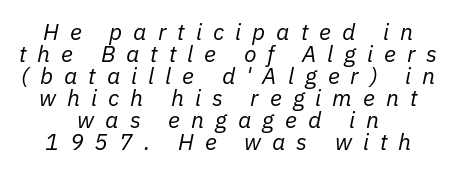
Q: Is the text bold? A: No.
Q: Is the text italic (slanted)? A: Yes, it leans right by about 11 degrees.
Q: Is the text underlined? A: No.
Q: How is the paragraph aligned? A: Centered.
Q: Is the spacing between letters normal or unusually wide? A: Unusually wide.
Q: Is the spacing between lines tight, normal or loose? A: Tight.
